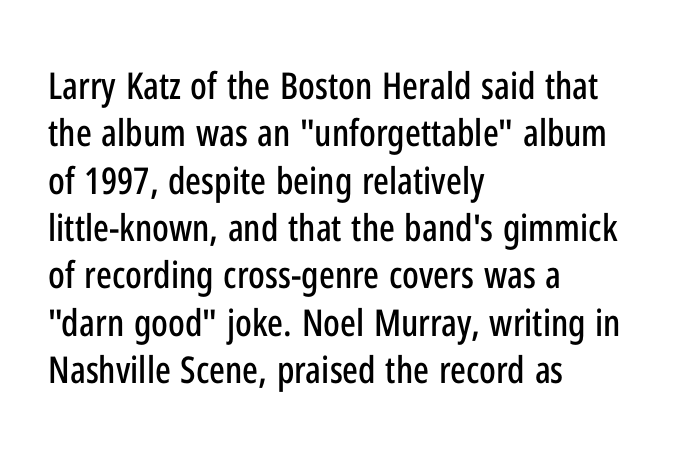
No feet cap the strokes, marking this as sans-serif type. The designer left line spacing at the default. There is no visible air inserted between adjacent glyphs. Caption: multi-line text, flush left, ragged right. The face used here is proportionally spaced, like ordinary book or web type. This is the regular roman posture of the typeface.
